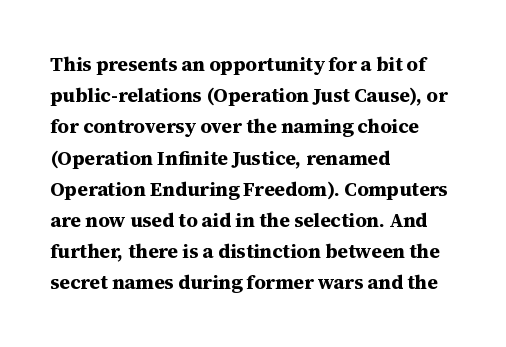
{"italic": "no", "bold": "yes", "underline": "no", "align": "left", "line_spacing": "normal", "line_spacing_ratio": 1.56, "letter_spacing": "normal", "letter_spacing_em": 0.0, "glyph_px": 20}
